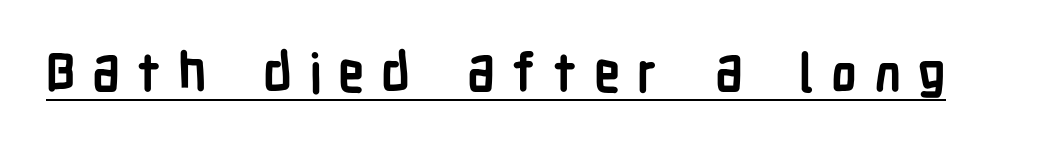
The specimen reads as upright at a glance. Its strokes are broad and dark, the hallmark of bold type. Observe the wide spacing: letters keep a clear distance from each other. The rendering uses natural spacing where letterforms have individual widths. What decoration does the sample have? An underline. Serif or sans? Sans — the stroke terminals are bare.
